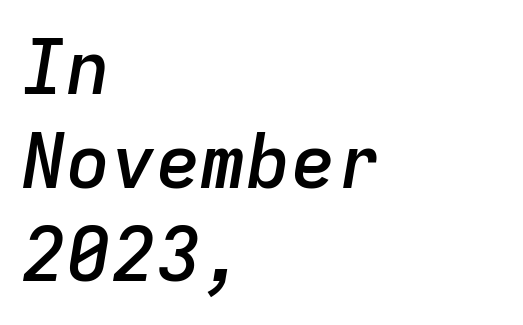
The image shows 75 px semibold type, italic (leaning right), monospaced; set left-aligned, normal line spacing (1.25x), normal letter spacing, not underlined; low stroke contrast and a medium x-height.
